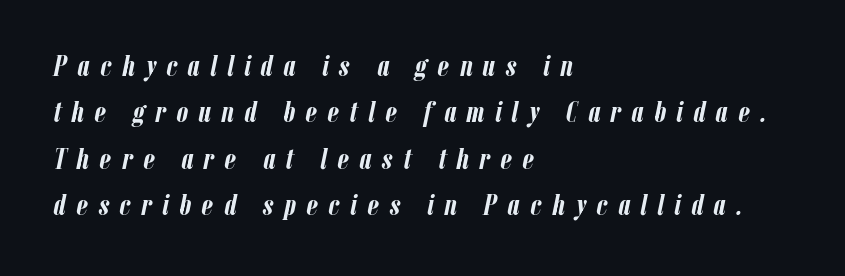
The lines in this sample share a left origin and differ only in where they stop. Notice how the stems are inclined rather than vertical — that's the hallmark of italics. Summary of weight: heavy, a full bold. Display-style spreading of the glyphs; the letterfit is very open.
